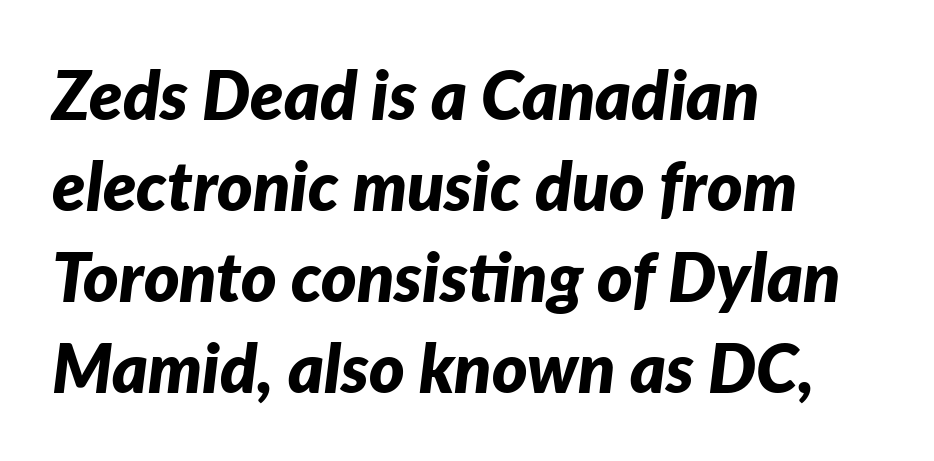
Q: Is the text bold? A: Yes.
Q: Is the text italic (slanted)? A: Yes, it leans right by about 7 degrees.
Q: Is the text underlined? A: No.
Q: How is the paragraph aligned? A: Left-aligned.
Q: Is the spacing between letters normal or unusually wide? A: Normal.
Q: Is the spacing between lines tight, normal or loose? A: Normal.
Q: Width (condensed, normal, or wide)? A: Normal.
Q: Stroke contrast? A: Low.
Q: x-height? A: Medium.
Q: Monospaced? A: No.
